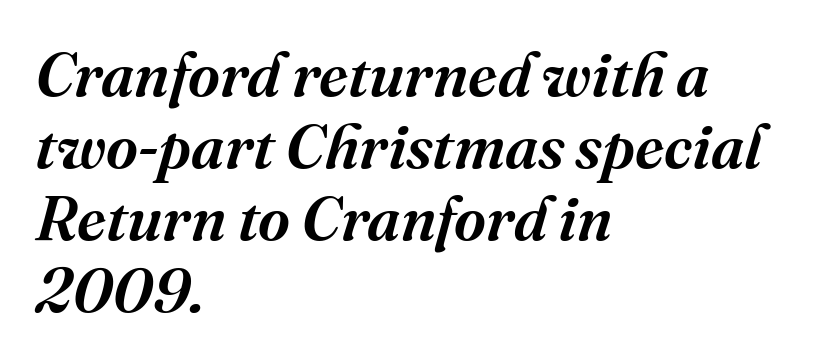
{"serif": "yes", "italic": "yes", "lean": "right", "slant_degrees": 16, "width": "normal", "stroke_contrast": "medium", "x_height": "medium", "monospaced": "no", "underline": "no", "align": "left", "line_spacing_ratio": 1.16, "letter_spacing": "normal", "letter_spacing_em": 0.0, "glyph_px": 62}
